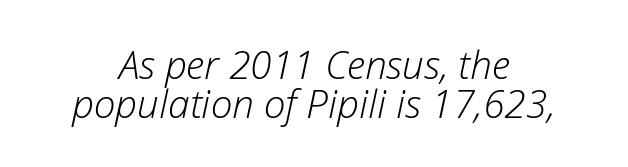
{"italic": "yes", "lean": "right", "slant_degrees": 12, "bold": "no", "weight": "light", "width": "normal", "stroke_contrast": "low", "x_height": "medium", "monospaced": "no", "underline": "no", "align": "center", "line_spacing": "tight", "line_spacing_ratio": 0.99, "letter_spacing": "normal", "letter_spacing_em": 0.0, "glyph_px": 39}
